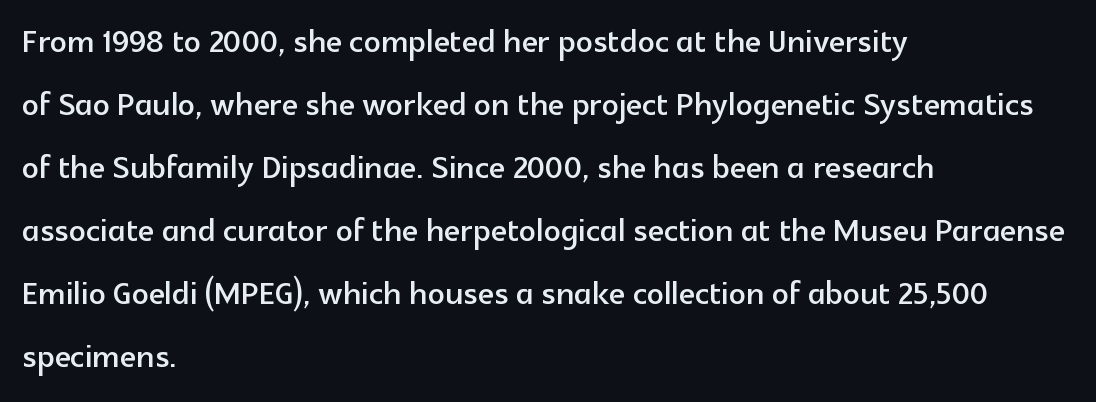
This is the regular roman posture of the typeface. Successive baselines arrive at the customary interval. The setting favours the left margin, as ordinary paragraphs usually do. Default kerning and tracking; the words read as compact shapes. Unlike a traditional serif, this face leaves its strokes unadorned.
